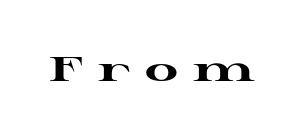
Q: Is the text bold? A: Yes.
Q: Is the text italic (slanted)? A: No, it is upright.
Q: Is the typeface a serif or a sans-serif typeface? A: Serif.
Q: Is the text underlined? A: No.
Q: Is the spacing between letters normal or unusually wide? A: Unusually wide.
Q: Width (condensed, normal, or wide)? A: Wide.
Q: Stroke contrast? A: High.
Q: x-height? A: Medium.
Q: Monospaced? A: No.
